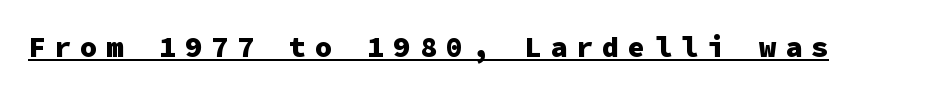
Monospaced: the letters line up in strict vertical columns. The gaps between neighbouring characters are conspicuously large. Caption: lettering with a line underneath. The lettering stays uniformly vertical, giving the passage a roman look. The face used here has the dense, thick strokes of a bold.
